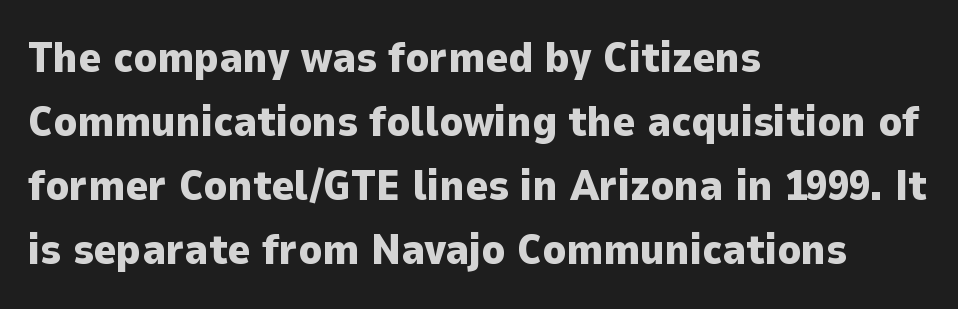
{"serif": "no", "italic": "no", "bold": "yes", "weight": "heavy", "width": "normal", "stroke_contrast": "low", "x_height": "medium", "monospaced": "no", "underline": "no", "align": "left", "line_spacing": "normal", "line_spacing_ratio": 1.49, "letter_spacing": "normal", "letter_spacing_em": 0.0, "glyph_px": 43}
